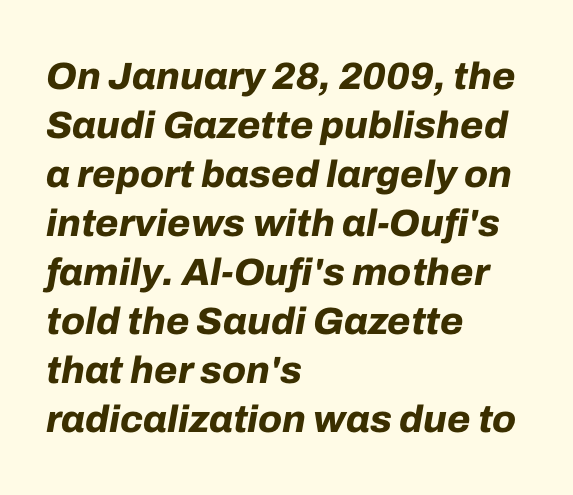
The image shows 38 px bold type, italic (leaning right); set left-aligned, normal line spacing (1.29x), normal letter spacing, not underlined; low stroke contrast and a medium x-height.
